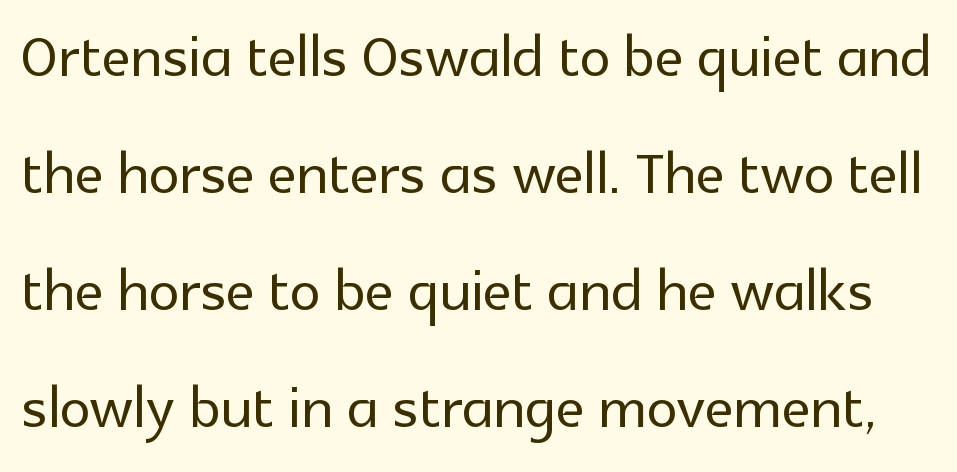
{"serif": "no", "italic": "no", "width": "normal", "x_height": "medium", "monospaced": "no", "underline": "no", "line_spacing": "normal", "line_spacing_ratio": 1.5, "letter_spacing": "normal", "letter_spacing_em": 0.0, "glyph_px": 78}
